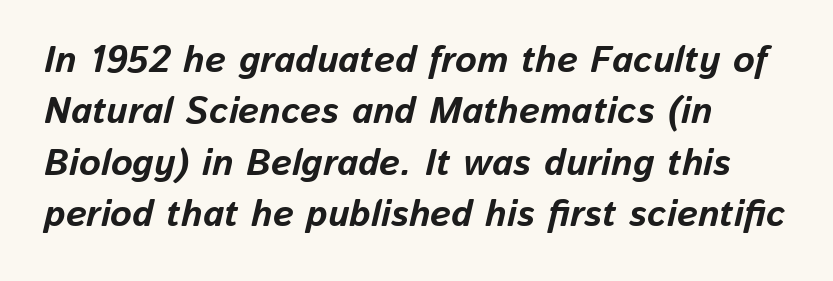
{"italic": "yes", "lean": "right", "slant_degrees": 13, "bold": "yes", "weight": "bold", "width": "normal", "stroke_contrast": "low", "x_height": "medium", "monospaced": "no", "underline": "no", "align": "left", "line_spacing": "normal", "line_spacing_ratio": 1.39, "letter_spacing": "normal", "letter_spacing_em": 0.0, "glyph_px": 37}
